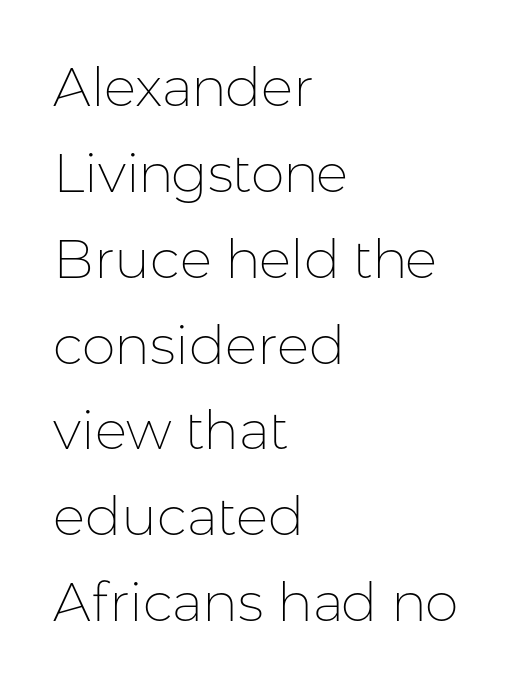
The type family on display is of the sans-serif kind. These lines keep a tight, regular rhythm from letter to letter. Notice how the stems are strictly vertical — no italics here. The zone under the glyphs is completely vacant.
